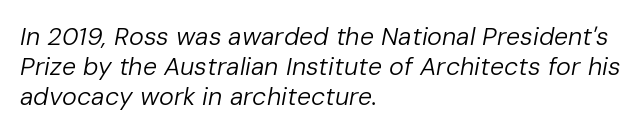
{"italic": "yes", "lean": "right", "slant_degrees": 10, "bold": "no", "underline": "no", "align": "left", "line_spacing_ratio": 1.21, "letter_spacing": "normal", "letter_spacing_em": 0.0, "glyph_px": 25}
